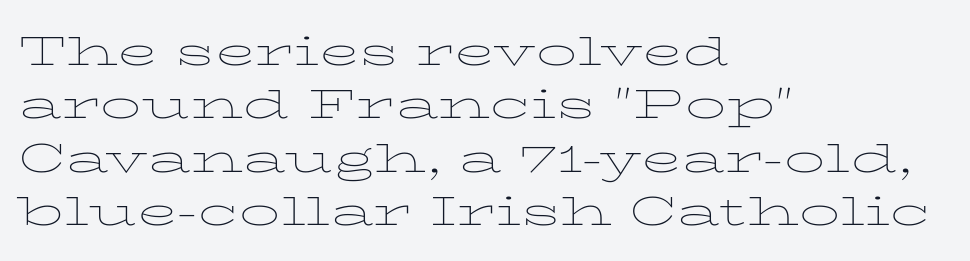
Q: Is the text bold? A: No.
Q: Is the text italic (slanted)? A: No, it is upright.
Q: Is the typeface a serif or a sans-serif typeface? A: Serif.
Q: Is the text underlined? A: No.
Q: How is the paragraph aligned? A: Left-aligned.
Q: Is the spacing between letters normal or unusually wide? A: Normal.
Q: Is the spacing between lines tight, normal or loose? A: Normal.
Q: Width (condensed, normal, or wide)? A: Wide.
Q: Stroke contrast? A: Low.
Q: x-height? A: Medium.
Q: Monospaced? A: No.
